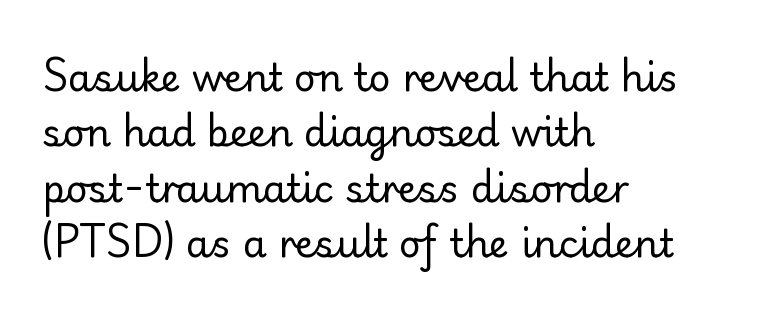
Q: Is the text bold? A: No.
Q: Is the text italic (slanted)? A: No, it is upright.
Q: Is the typeface a serif or a sans-serif typeface? A: Sans-serif.
Q: Is the text underlined? A: No.
Q: How is the paragraph aligned? A: Left-aligned.
Q: Is the spacing between letters normal or unusually wide? A: Normal.
Q: Is the spacing between lines tight, normal or loose? A: Normal.
Q: Width (condensed, normal, or wide)? A: Normal.
Q: Stroke contrast? A: Low.
Q: x-height? A: Small.
Q: Monospaced? A: No.
